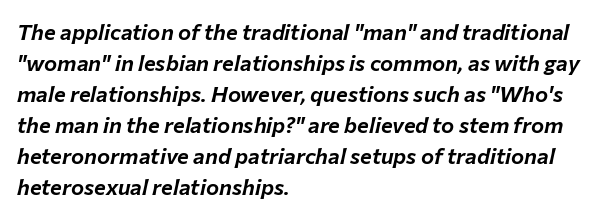
Q: Is the text italic (slanted)? A: Yes, it leans right by about 12 degrees.
Q: Is the text underlined? A: No.
Q: How is the paragraph aligned? A: Left-aligned.
Q: Is the spacing between letters normal or unusually wide? A: Normal.
Q: Is the spacing between lines tight, normal or loose? A: Normal.
